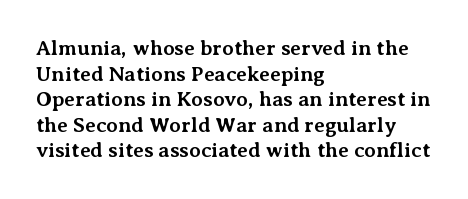
The image shows 21 px bold type, upright; set left-aligned, line spacing 1.22x, normal letter spacing, not underlined.
